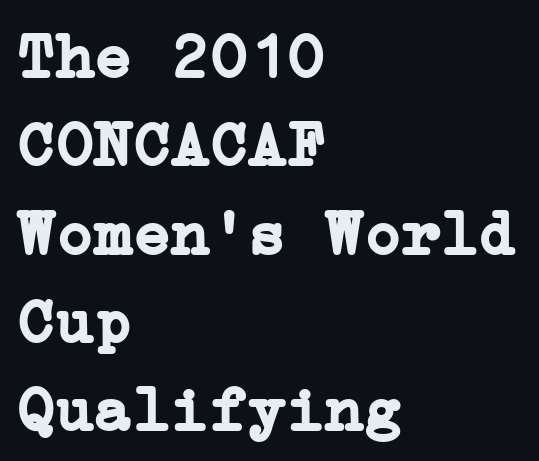
Q: Is the text bold? A: Yes.
Q: Is the text italic (slanted)? A: No, it is upright.
Q: Is the typeface a serif or a sans-serif typeface? A: Serif.
Q: Is the text underlined? A: No.
Q: How is the paragraph aligned? A: Left-aligned.
Q: Is the spacing between letters normal or unusually wide? A: Normal.
Q: Is the spacing between lines tight, normal or loose? A: Normal.
Q: Width (condensed, normal, or wide)? A: Normal.
Q: Stroke contrast? A: Low.
Q: x-height? A: Medium.
